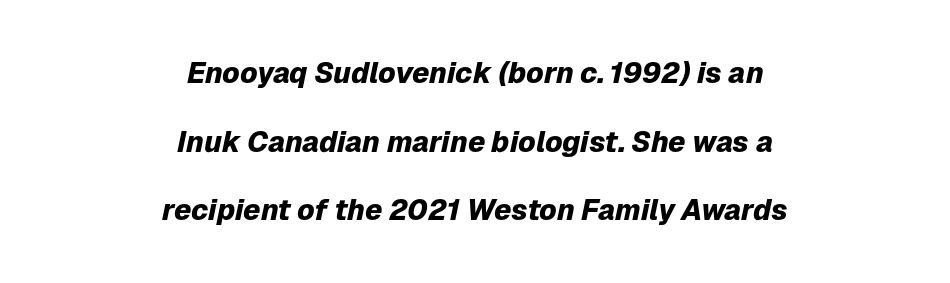
The image shows 29 px heavy type, italic (leaning right); set centered, loose line spacing (2.37x), normal letter spacing, not underlined; low stroke contrast and a medium x-height.
